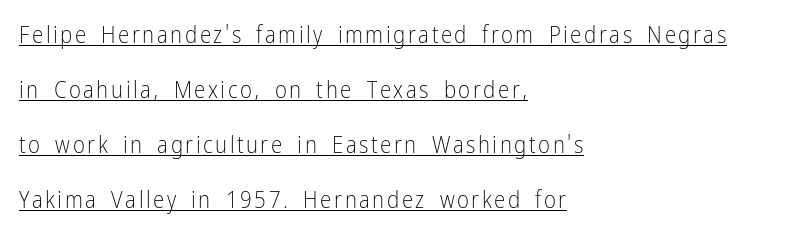
The image shows 23 px text type, upright; set left-aligned, loose line spacing (2.39x), underlined.
